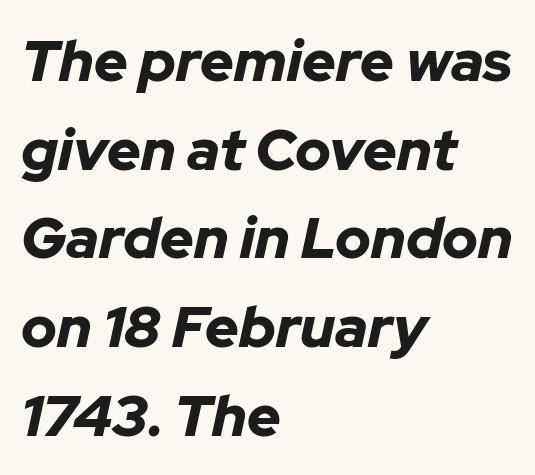
The image shows 58 px bold type, italic (leaning right); set left-aligned, normal line spacing (1.53x), normal letter spacing, not underlined; low stroke contrast and a medium x-height.
